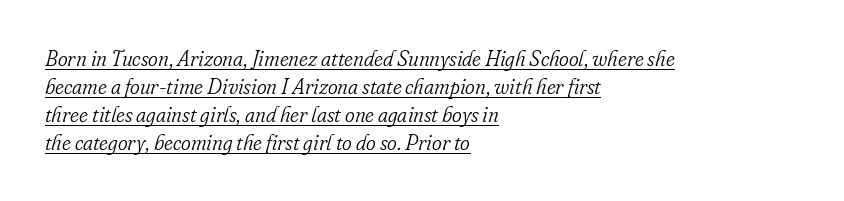
Q: Is the text bold? A: No.
Q: Is the text italic (slanted)? A: Yes, it leans right by about 16 degrees.
Q: Is the text underlined? A: Yes.
Q: How is the paragraph aligned? A: Left-aligned.
Q: Is the spacing between letters normal or unusually wide? A: Normal.
Q: Is the spacing between lines tight, normal or loose? A: Normal.
